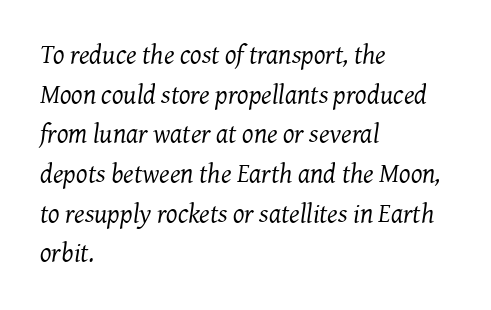
Q: Is the text bold? A: No.
Q: Is the text italic (slanted)? A: Yes, it leans right by about 7 degrees.
Q: Is the text underlined? A: No.
Q: How is the paragraph aligned? A: Left-aligned.
Q: Is the spacing between letters normal or unusually wide? A: Normal.
Q: Is the spacing between lines tight, normal or loose? A: Normal.
